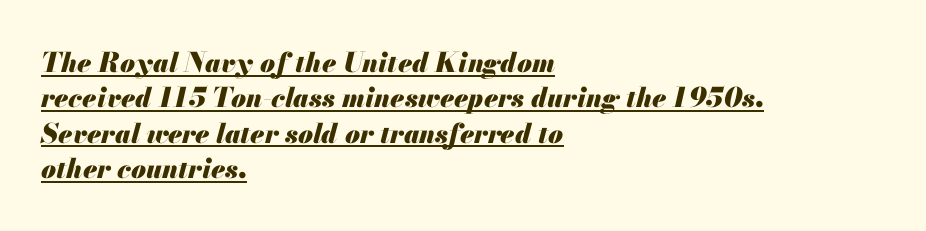
Q: Is the text bold? A: Yes.
Q: Is the text italic (slanted)? A: Yes, it leans right by about 13 degrees.
Q: Is the text underlined? A: Yes.
Q: How is the paragraph aligned? A: Left-aligned.
Q: Is the spacing between letters normal or unusually wide? A: Normal.
Q: Is the spacing between lines tight, normal or loose? A: Normal.
